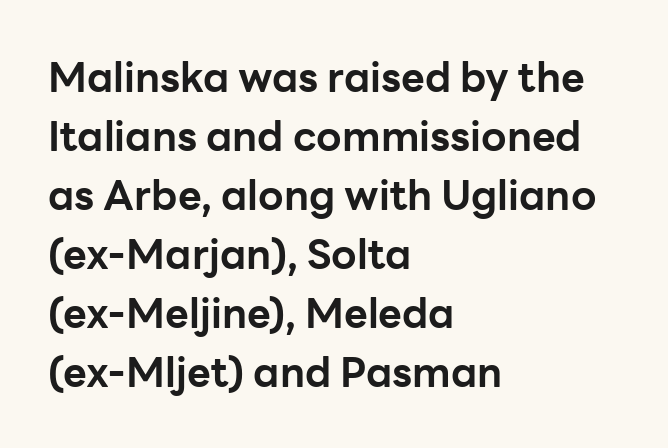
Q: Is the text bold? A: Yes.
Q: Is the text italic (slanted)? A: No, it is upright.
Q: Is the typeface a serif or a sans-serif typeface? A: Sans-serif.
Q: Is the text underlined? A: No.
Q: How is the paragraph aligned? A: Left-aligned.
Q: Is the spacing between letters normal or unusually wide? A: Normal.
Q: Is the spacing between lines tight, normal or loose? A: Normal.
Q: Width (condensed, normal, or wide)? A: Normal.
Q: Stroke contrast? A: Low.
Q: x-height? A: Medium.
Q: Monospaced? A: No.
